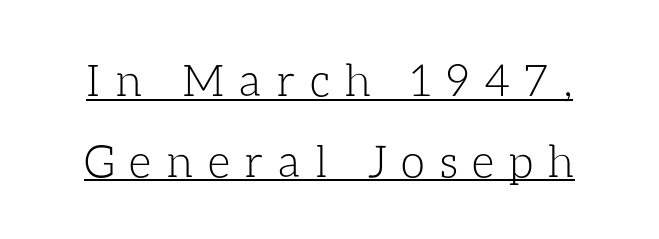
Q: Is the text bold? A: No.
Q: Is the text italic (slanted)? A: No, it is upright.
Q: Is the text underlined? A: Yes.
Q: Is the spacing between letters normal or unusually wide? A: Unusually wide.
Q: Width (condensed, normal, or wide)? A: Normal.
Q: Stroke contrast? A: Low.
Q: x-height? A: Medium.
Q: Monospaced? A: No.
